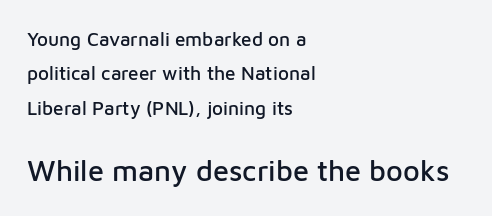
{"serif": "no", "italic": "no", "width": "normal", "stroke_contrast": "low", "x_height": "medium", "monospaced": "no", "underline": "no", "align": "left", "line_spacing_ratio": 1.81, "letter_spacing": "normal", "letter_spacing_em": 0.0, "larger_block": "second", "size_ratio": 1.53, "glyph_px": 29}
